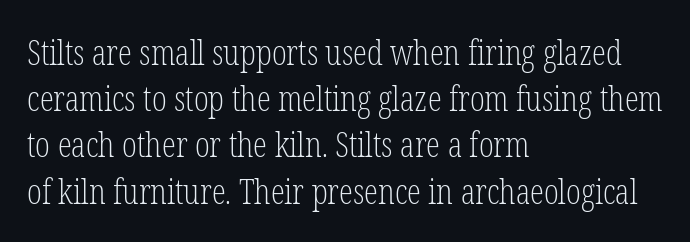
The image shows 35 px light, condensed serif type, upright; set left-aligned, normal line spacing (1.32x), normal letter spacing, not underlined; low stroke contrast and a medium x-height.
